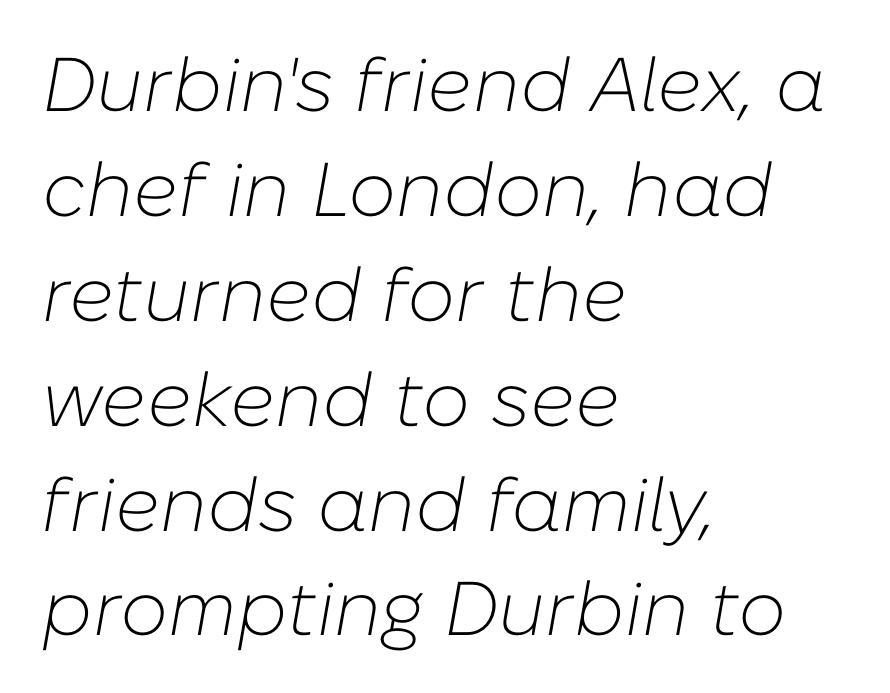
The image shows 76 px light type, italic (leaning right); set left-aligned, normal line spacing (1.38x), normal letter spacing, not underlined; low stroke contrast and a medium x-height.
